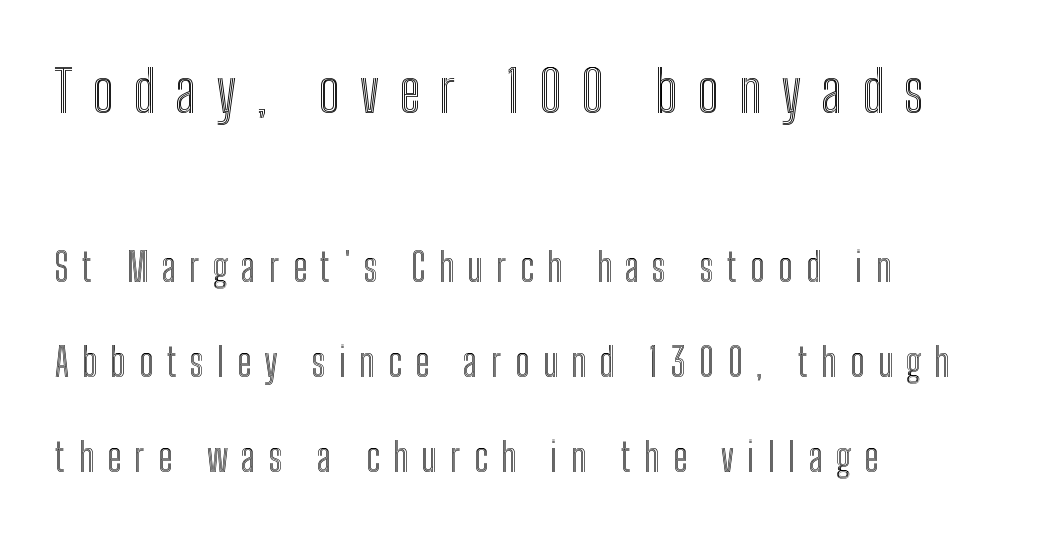
{"italic": "no", "width": "condensed", "x_height": "medium", "monospaced": "no", "underline": "no", "align": "left", "line_spacing": "loose", "line_spacing_ratio": 2.44, "letter_spacing": "wide", "letter_spacing_em": 0.34, "larger_block": "first", "size_ratio": 1.49, "glyph_px": 58}
